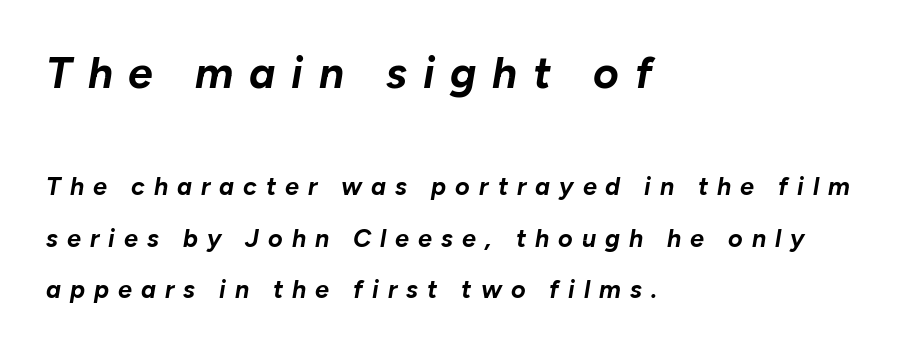
{"italic": "yes", "lean": "right", "slant_degrees": 10, "bold": "yes", "weight": "bold", "width": "normal", "stroke_contrast": "low", "x_height": "medium", "monospaced": "no", "underline": "no", "align": "left", "line_spacing": "loose", "line_spacing_ratio": 2.05, "letter_spacing": "wide", "letter_spacing_em": 0.36, "larger_block": "first", "size_ratio": 1.76, "glyph_px": 44}
